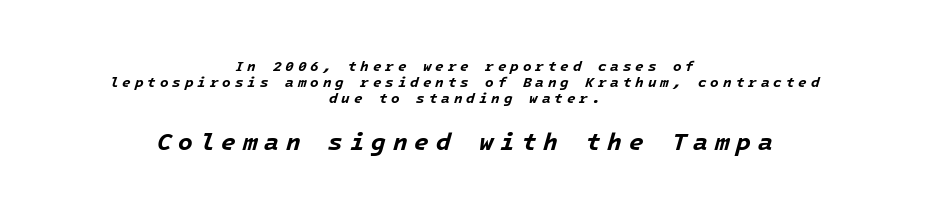
The image shows 24 px bold type, italic (leaning right); set centered, line spacing 1.16x, unusually wide letter spacing (+0.28 em), not underlined; the second (bottom) block is 1.71x larger.
